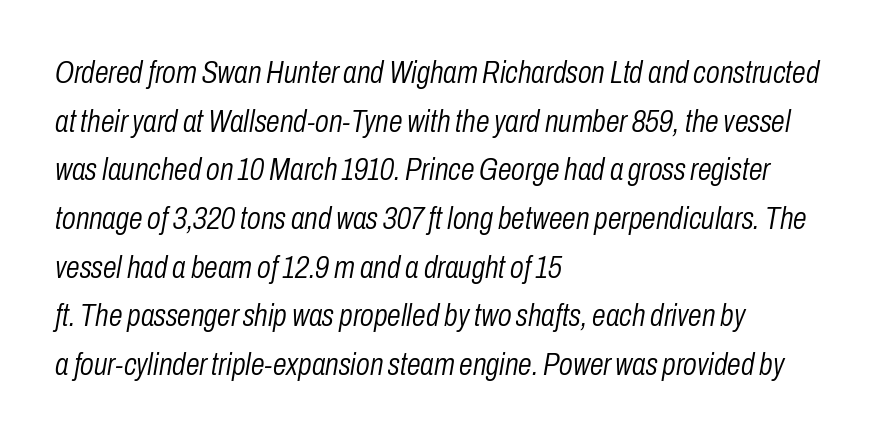
Here the designer chose a conventional face with non-uniform glyph widths. The space directly below the letters is spotless. The rendering keeps characters at their native spacing. It's the slanting kind of type. Stems and bowls with no extra thickness — not bold.
